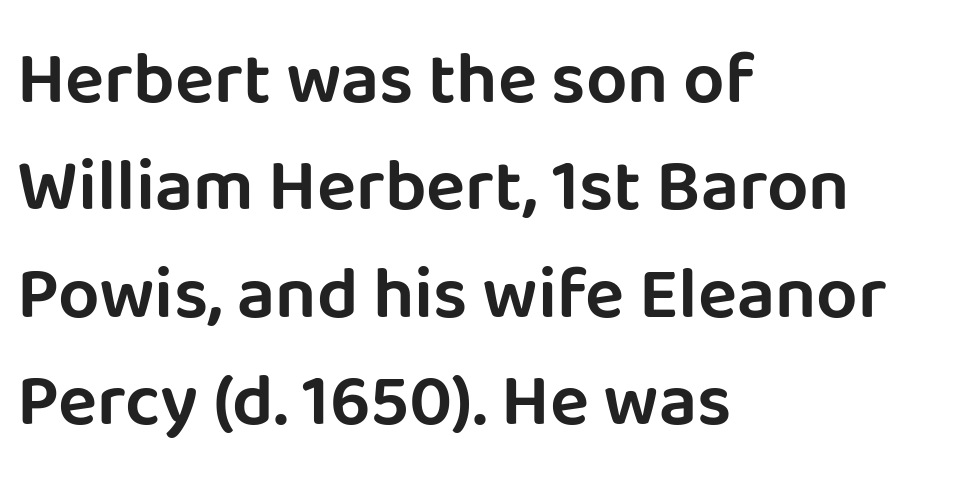
The image shows 73 px sans-serif type, upright; set left-aligned, normal line spacing (1.47x), normal letter spacing, not underlined; low stroke contrast and a large x-height.
